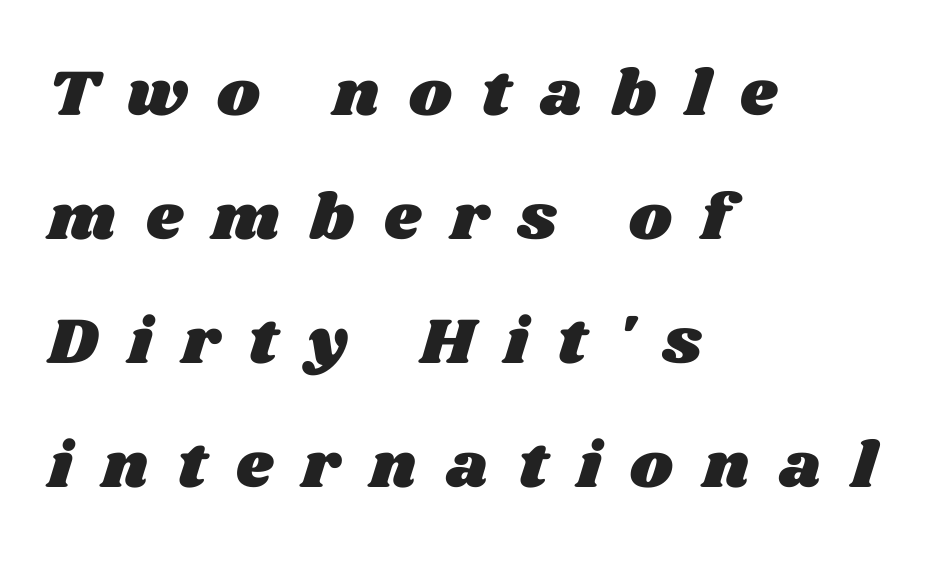
These lines stack with their left ends in a neat column. The leading is generous, giving the passage an open texture. A typesetter would call this proportional, since set widths differ per character. Decoration check: the copy has no underline. Here the glyphs are tracked loosely, breaking word shapes into spaced letters.
